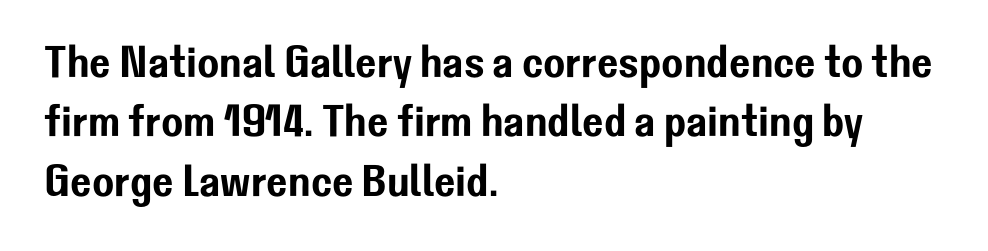
{"serif": "no", "italic": "no", "width": "normal", "stroke_contrast": "low", "x_height": "medium", "monospaced": "no", "underline": "no", "align": "left", "line_spacing": "normal", "line_spacing_ratio": 1.32, "letter_spacing": "normal", "letter_spacing_em": 0.0, "glyph_px": 45}
